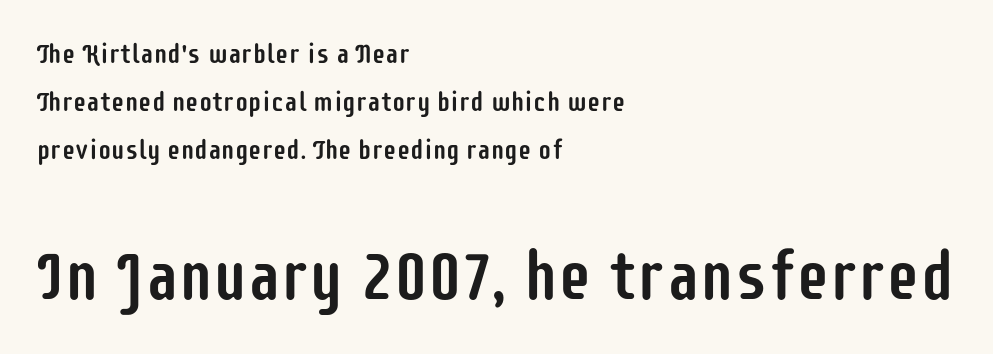
{"serif": "no", "italic": "no", "width": "condensed", "stroke_contrast": "low", "x_height": "large", "monospaced": "no", "underline": "no", "align": "left", "line_spacing_ratio": 1.77, "letter_spacing": "normal", "letter_spacing_em": 0.0, "larger_block": "second", "size_ratio": 2.52, "glyph_px": 68}
